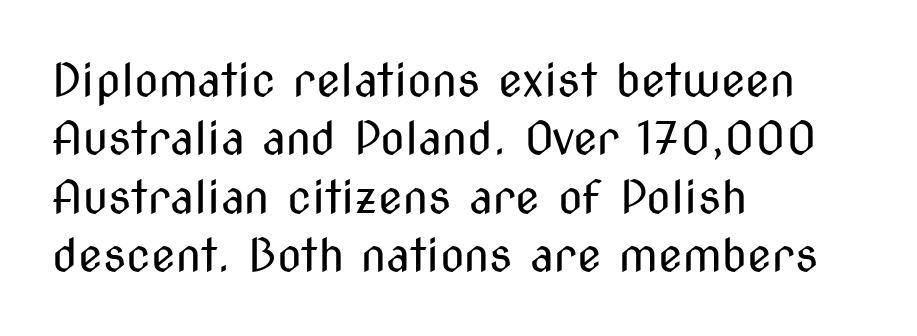
The typography opts for an upright posture over an oblique one. Honestly, the letter spacing is just normal — you wouldn't notice it. The vertical gap from one line to the next is medium. These glyphs show unthickened strokes, regular width or finer. I'd call this a sans setting — the letters go barefoot.
